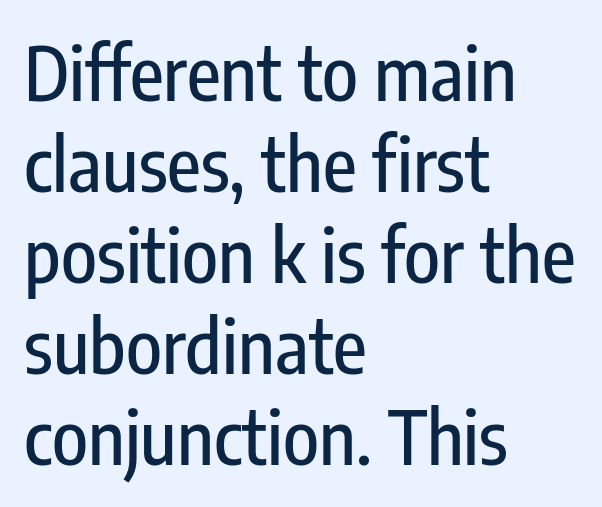
{"serif": "no", "italic": "no", "width": "condensed", "stroke_contrast": "low", "x_height": "medium", "monospaced": "no", "underline": "no", "align": "left", "line_spacing_ratio": 1.23, "letter_spacing": "normal", "letter_spacing_em": 0.0, "glyph_px": 74}
